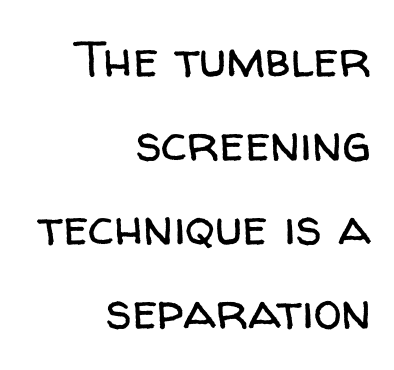
{"serif": "no", "italic": "no", "bold": "no", "weight": "regular", "width": "normal", "stroke_contrast": "low", "x_height": "medium", "monospaced": "no", "underline": "no", "align": "right", "line_spacing": "normal", "line_spacing_ratio": 1.65, "letter_spacing": "normal", "letter_spacing_em": 0.0, "glyph_px": 51}
